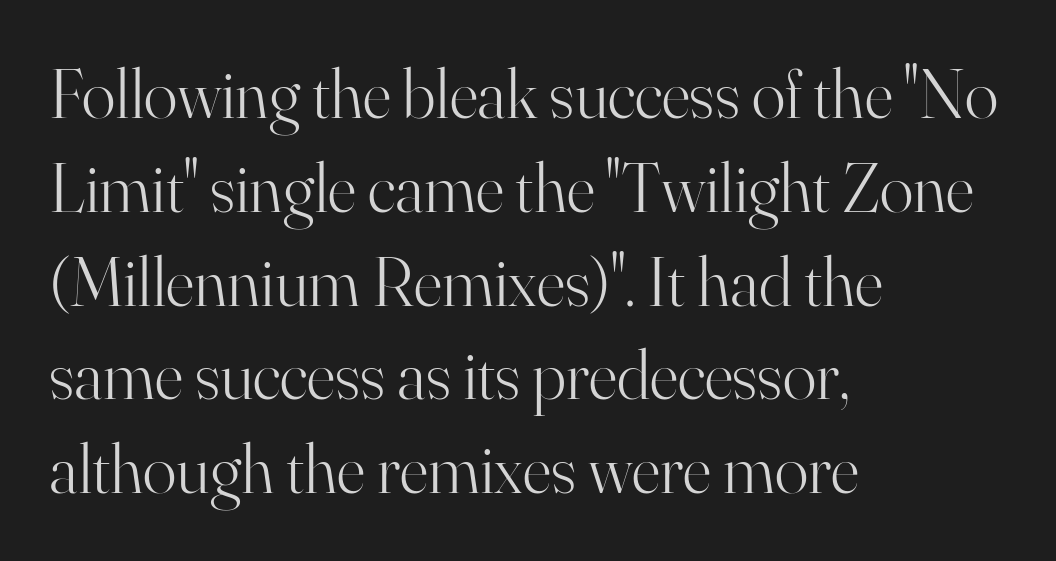
Q: Is the text bold? A: No.
Q: Is the text italic (slanted)? A: No, it is upright.
Q: Is the typeface a serif or a sans-serif typeface? A: Serif.
Q: Is the text underlined? A: No.
Q: How is the paragraph aligned? A: Left-aligned.
Q: Is the spacing between letters normal or unusually wide? A: Normal.
Q: Is the spacing between lines tight, normal or loose? A: Normal.
Q: Width (condensed, normal, or wide)? A: Normal.
Q: Stroke contrast? A: High.
Q: x-height? A: Small.
Q: Monospaced? A: No.
